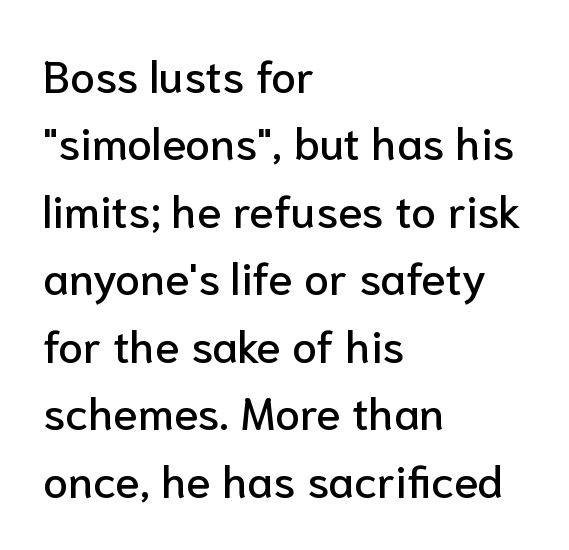
The image shows 45 px sans-serif type, upright; set left-aligned, normal line spacing (1.5x), normal letter spacing, not underlined; low stroke contrast and a medium x-height.
